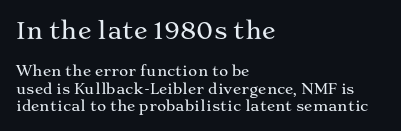
The image shows 23 px text type, upright; set left-aligned, line spacing 1.22x, normal letter spacing, not underlined; the first (top) block is 1.64x larger.
